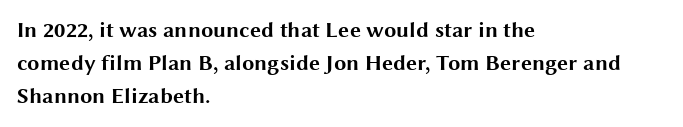
The image shows 22 px bold type, upright; set left-aligned, normal line spacing (1.51x), normal letter spacing, not underlined.
